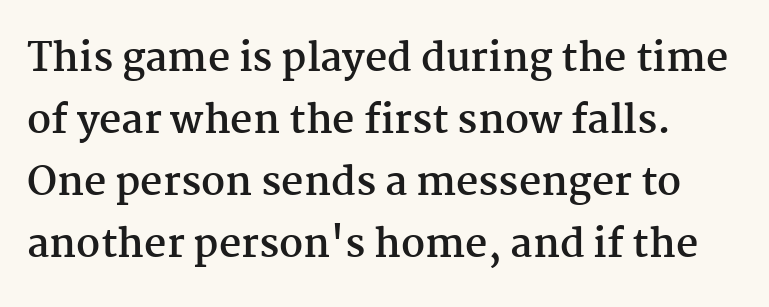
The image shows 39 px semibold serif type, upright; set normal line spacing (1.59x), normal letter spacing, not underlined; medium stroke contrast and a medium x-height.
